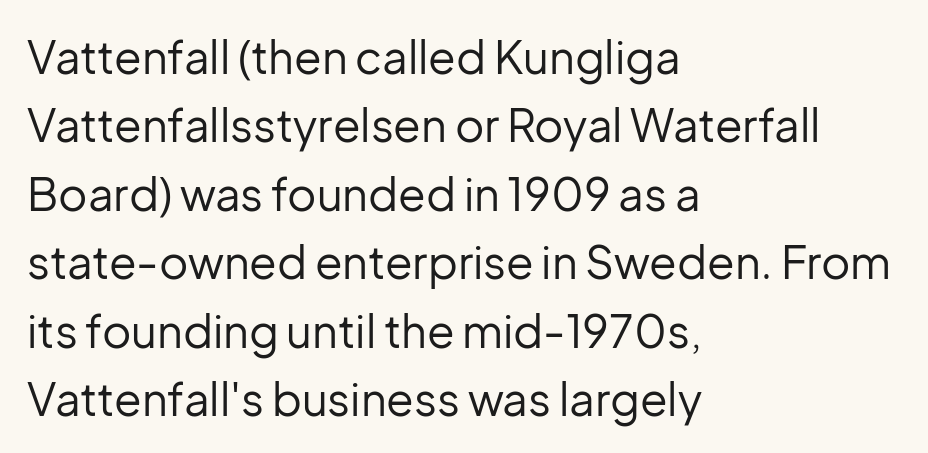
A typesetter would call this proportional, since set widths differ per character. Honestly, there is no underline to notice here at all. Note: no serifs on the glyphs. This rendering uses left alignment, leaving the right contour irregular. The letters stand upright; this is a roman face.
